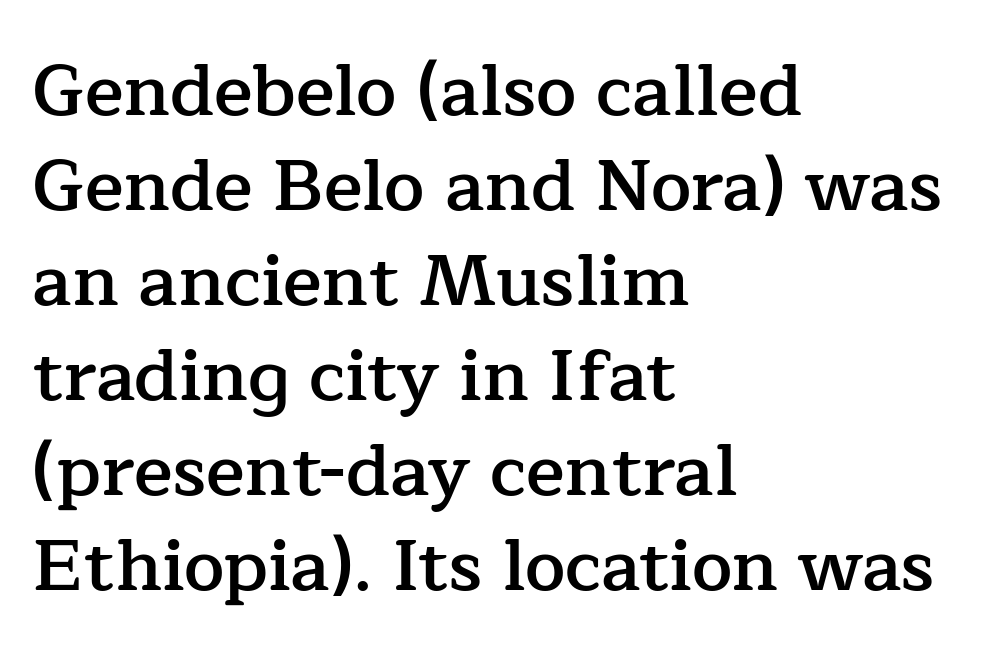
{"serif": "yes", "italic": "no", "bold": "semi", "weight": "semibold", "width": "normal", "stroke_contrast": "low", "x_height": "medium", "monospaced": "no", "underline": "no", "align": "left", "line_spacing": "normal", "line_spacing_ratio": 1.32, "letter_spacing": "normal", "letter_spacing_em": 0.0, "glyph_px": 72}
